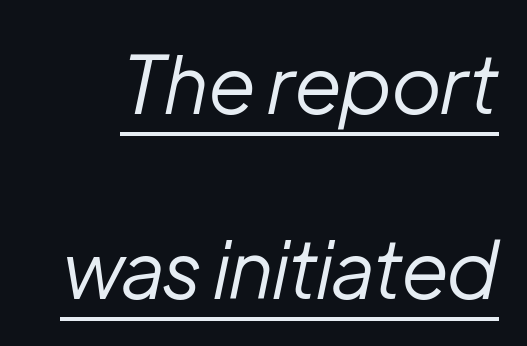
Q: Is the text bold? A: No.
Q: Is the text italic (slanted)? A: Yes, it leans right by about 12 degrees.
Q: Is the text underlined? A: Yes.
Q: Is the spacing between letters normal or unusually wide? A: Normal.
Q: Is the spacing between lines tight, normal or loose? A: Loose.
Q: Width (condensed, normal, or wide)? A: Normal.
Q: Stroke contrast? A: Low.
Q: x-height? A: Medium.
Q: Monospaced? A: No.
